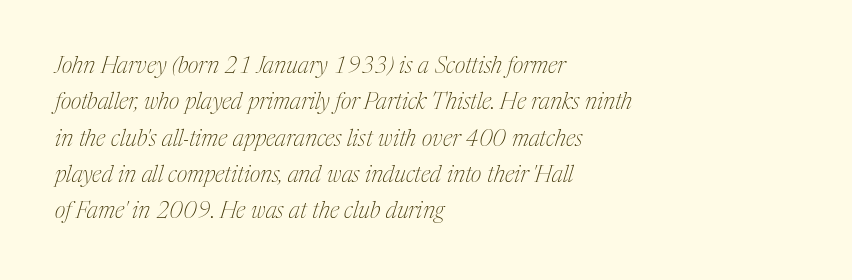
The image shows 23 px text type, italic (leaning right); set left-aligned, normal line spacing (1.58x), normal letter spacing, not underlined.
